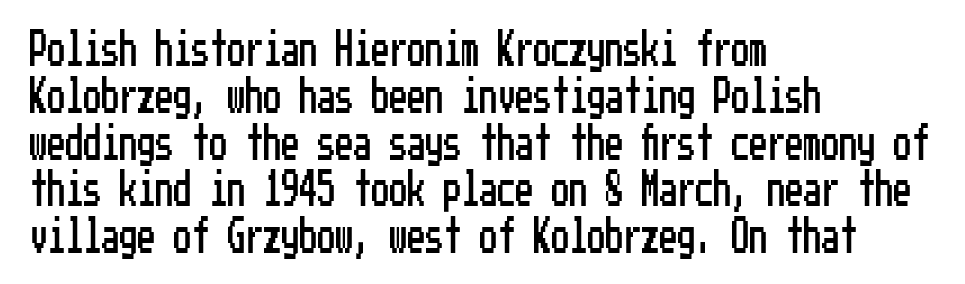
The image shows 36 px condensed sans-serif type, upright; set left-aligned, normal line spacing (1.3x), normal letter spacing, not underlined; low stroke contrast and a medium x-height.
